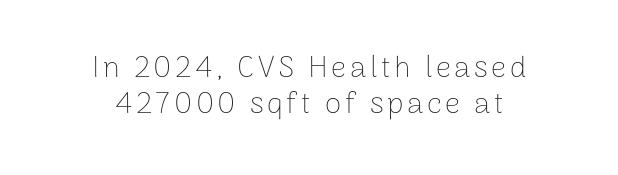
The image shows 30 px thin sans-serif type, upright; set centered, line spacing 1.21x, not underlined; low stroke contrast and a medium x-height.
